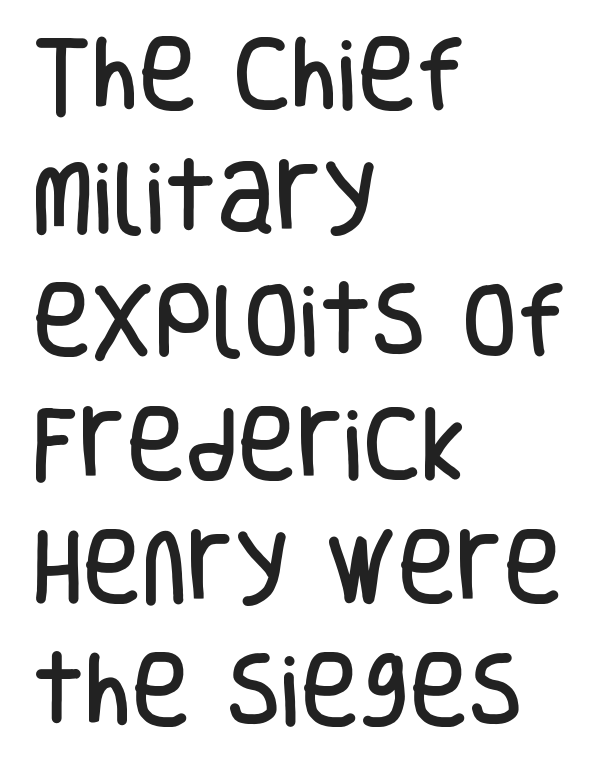
Designer's note — italics off, roman on. Reading down the block, your eye returns to a fixed left position each line. A normal amount of white space separates one row of letters from the next. The designer went with a sans here, leaving each stem footless. Standard letterfit; no display-style spreading of the glyphs. Is this a fixed-width face? No — the glyphs have proportional, varying widths.
